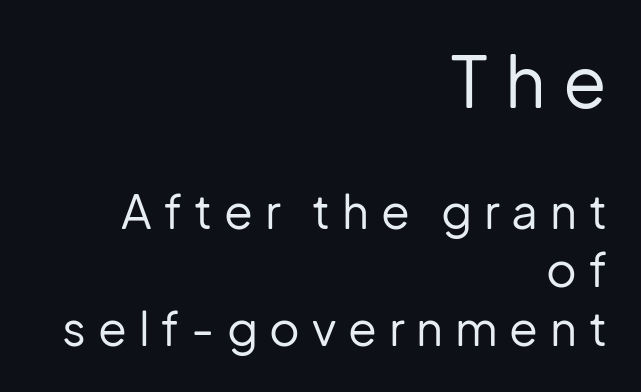
The image shows 71 px regular-weight sans-serif type, upright; set right-aligned, normal line spacing (1.25x), unusually wide letter spacing (+0.25 em), not underlined; the first (top) block is 1.51x larger; low stroke contrast and a medium x-height.
